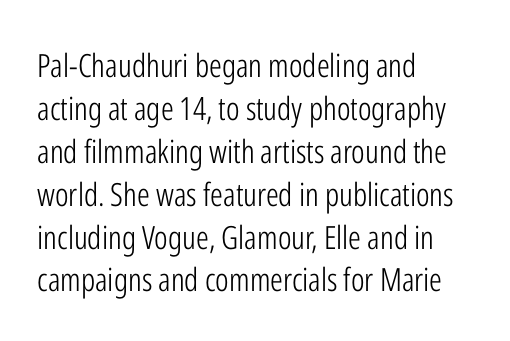
Q: Is the text bold? A: No.
Q: Is the text italic (slanted)? A: No, it is upright.
Q: Is the typeface a serif or a sans-serif typeface? A: Sans-serif.
Q: Is the text underlined? A: No.
Q: How is the paragraph aligned? A: Left-aligned.
Q: Is the spacing between letters normal or unusually wide? A: Normal.
Q: Is the spacing between lines tight, normal or loose? A: Normal.
Q: Width (condensed, normal, or wide)? A: Condensed.
Q: Stroke contrast? A: Low.
Q: x-height? A: Medium.
Q: Monospaced? A: No.
